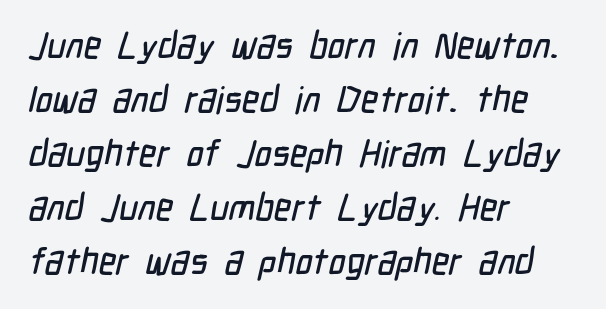
{"serif": "no", "width": "condensed", "stroke_contrast": "low", "x_height": "medium", "monospaced": "no", "underline": "no", "align": "left", "line_spacing": "normal", "line_spacing_ratio": 1.46, "letter_spacing": "normal", "letter_spacing_em": 0.0, "glyph_px": 37}
